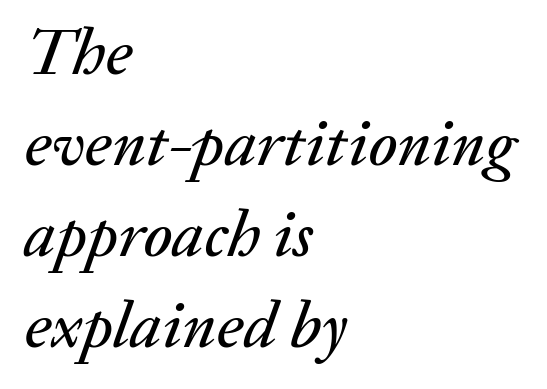
Q: Is the text italic (slanted)? A: Yes, it leans right by about 20 degrees.
Q: Is the text underlined? A: No.
Q: How is the paragraph aligned? A: Left-aligned.
Q: Is the spacing between letters normal or unusually wide? A: Normal.
Q: Is the spacing between lines tight, normal or loose? A: Normal.
Q: Width (condensed, normal, or wide)? A: Normal.
Q: Stroke contrast? A: Medium.
Q: x-height? A: Medium.
Q: Monospaced? A: No.
